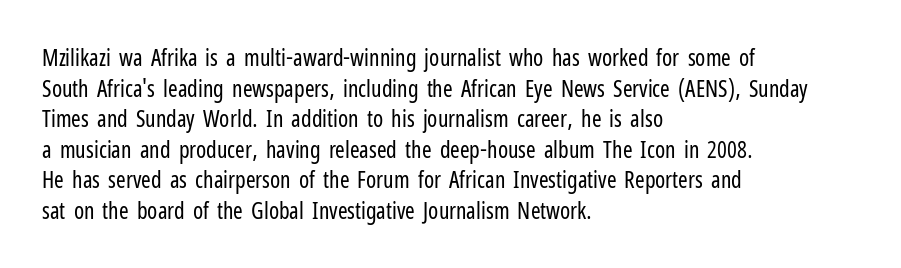
Vertical spacing — default. The text block is weighted toward the left margin, trailing off unevenly rightward. The baseline area is clear. These lines keep a tight, regular rhythm from letter to letter. No extra ink here — the face is not bold.
